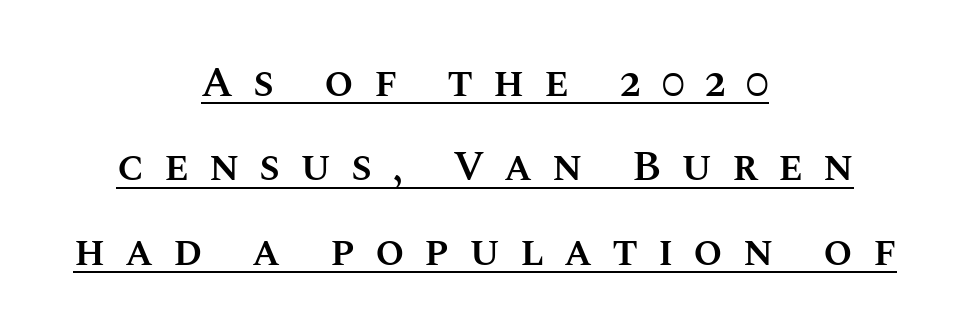
The image shows 42 px semibold type, upright; set centered, loose line spacing (2.01x), unusually wide letter spacing (+0.47 em), underlined; medium stroke contrast and a large x-height.
